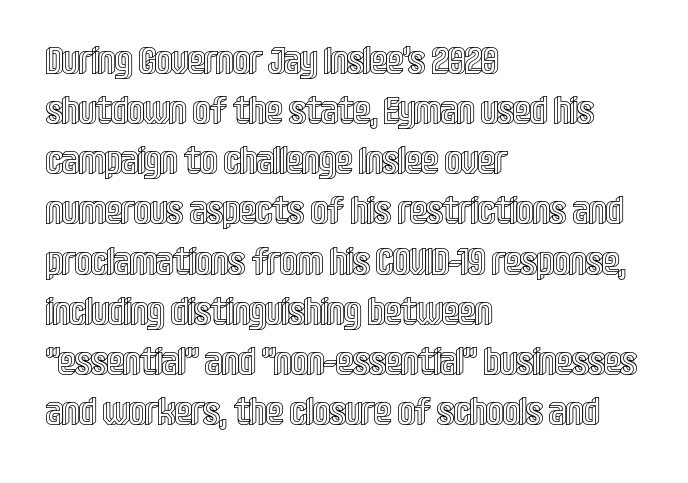
{"italic": "no", "width": "condensed", "x_height": "large", "monospaced": "no", "underline": "no", "align": "left", "line_spacing": "normal", "line_spacing_ratio": 1.32, "letter_spacing": "normal", "letter_spacing_em": 0.0, "glyph_px": 38}
